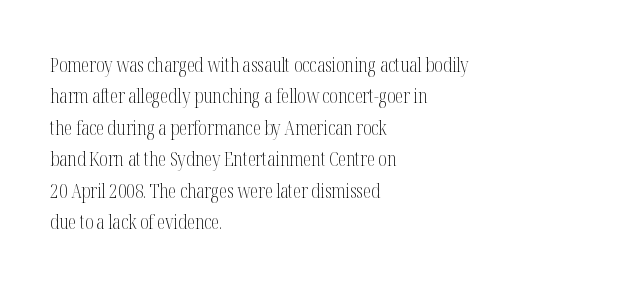
{"italic": "no", "bold": "no", "underline": "no", "align": "left", "line_spacing": "normal", "line_spacing_ratio": 1.57, "letter_spacing": "normal", "letter_spacing_em": 0.0, "glyph_px": 20}
